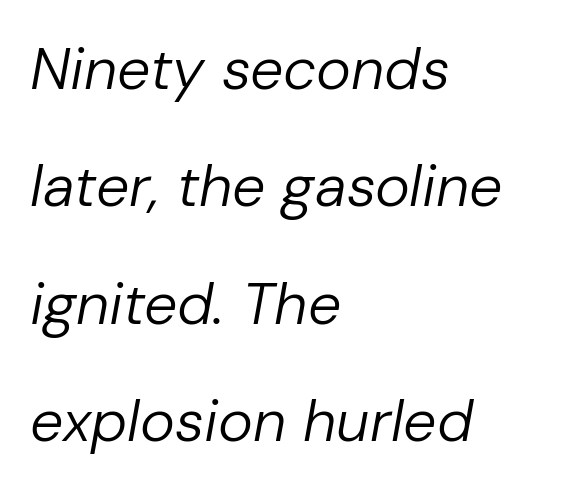
Q: Is the text bold? A: No.
Q: Is the text italic (slanted)? A: Yes, it leans right by about 10 degrees.
Q: Is the text underlined? A: No.
Q: How is the paragraph aligned? A: Left-aligned.
Q: Is the spacing between letters normal or unusually wide? A: Normal.
Q: Is the spacing between lines tight, normal or loose? A: Loose.
Q: Width (condensed, normal, or wide)? A: Normal.
Q: Stroke contrast? A: Low.
Q: x-height? A: Medium.
Q: Monospaced? A: No.
